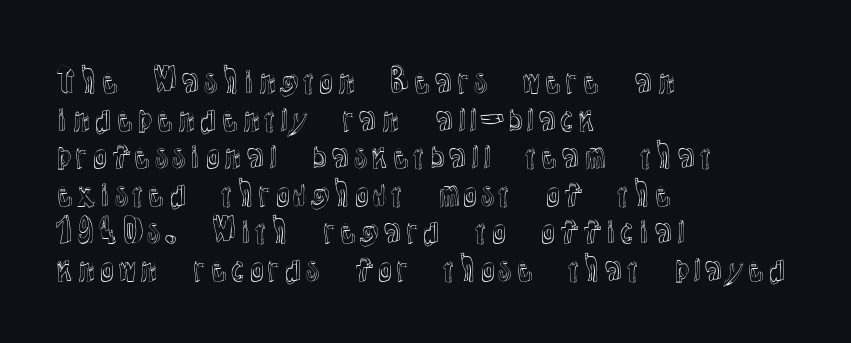
Q: Is the text italic (slanted)? A: No, it is upright.
Q: Is the text underlined? A: No.
Q: How is the paragraph aligned? A: Left-aligned.
Q: Is the spacing between letters normal or unusually wide? A: Normal.
Q: Width (condensed, normal, or wide)? A: Normal.
Q: x-height? A: Medium.
Q: Monospaced? A: No.
